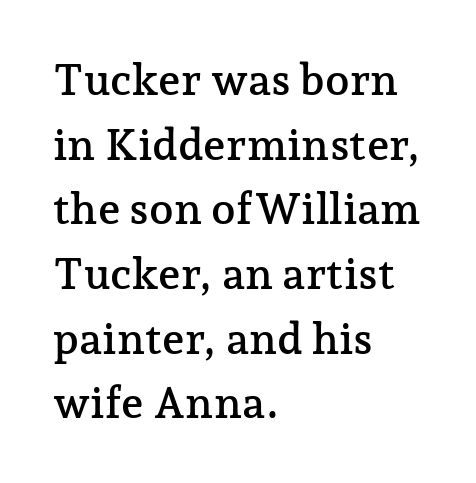
The image shows 44 px serif type, upright; set left-aligned, normal line spacing (1.47x), normal letter spacing, not underlined; low stroke contrast and a medium x-height.
